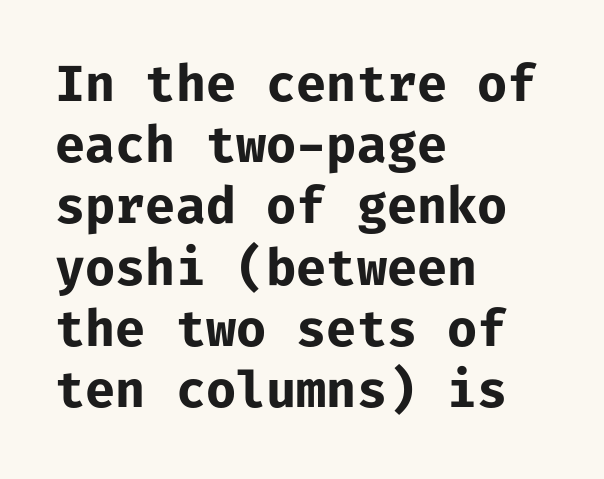
The image shows 49 px bold sans-serif type, upright, monospaced; set left-aligned, normal line spacing (1.25x), normal letter spacing, not underlined; low stroke contrast and a medium x-height.
